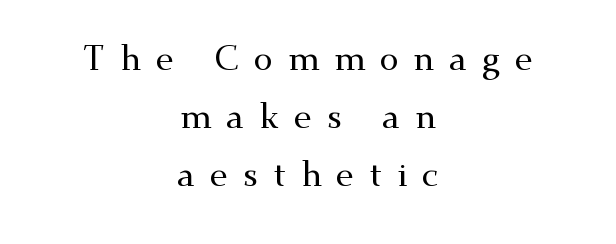
Q: Is the text italic (slanted)? A: No, it is upright.
Q: Is the typeface a serif or a sans-serif typeface? A: Serif.
Q: Is the text underlined? A: No.
Q: How is the paragraph aligned? A: Centered.
Q: Is the spacing between letters normal or unusually wide? A: Unusually wide.
Q: Width (condensed, normal, or wide)? A: Wide.
Q: Stroke contrast? A: Medium.
Q: x-height? A: Small.
Q: Monospaced? A: No.
